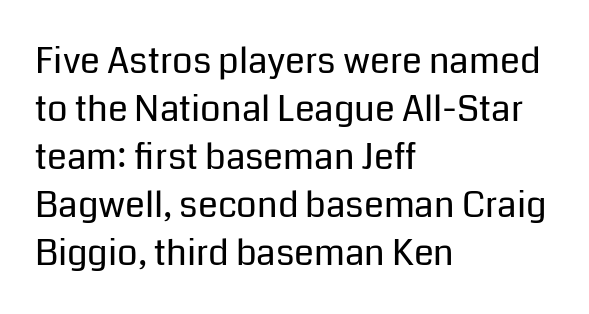
Lines of text with bare space underneath. Here the designer chose a conventional face with non-uniform glyph widths. This sample is left-justified, so line endings fall wherever the words run out. Unlike a traditional serif, this face leaves its strokes unadorned. The cut favours lightness, reaching ordinary text weight at its darkest. Rendered with straight, roman letterforms.
